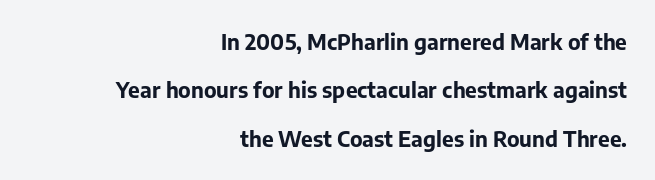
{"italic": "no", "bold": "yes", "underline": "no", "align": "right", "line_spacing": "loose", "line_spacing_ratio": 2.3, "letter_spacing": "normal", "letter_spacing_em": 0.0, "glyph_px": 21}
